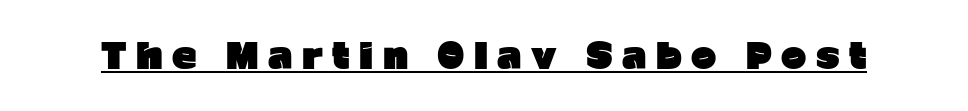
The image shows 34 px heavy sans-serif type, upright; set unusually wide letter spacing (+0.28 em), underlined; low stroke contrast and a medium x-height.
